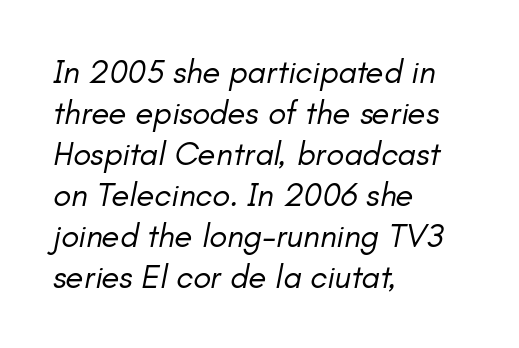
Descenders hang freely into open space. No letter is thick-stroked: the sample isn't bold. All the whitespace from short lines collects on the right. Note the varied advance widths — an 'i' is clearly narrower than an 'm'. Characters follow at the spacing the type designer built in.
